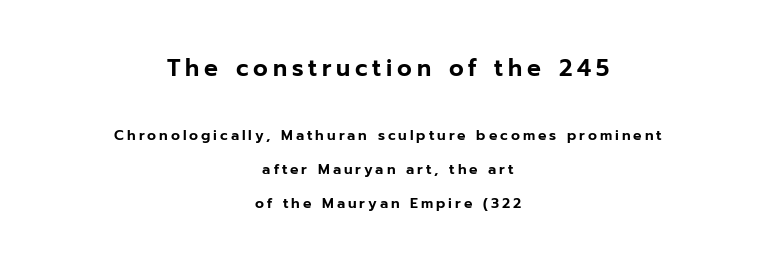
The image shows 23 px text type, upright; set centered, loose line spacing (2.43x), unusually wide letter spacing (+0.21 em), not underlined; the first (top) block is 1.64x larger.
